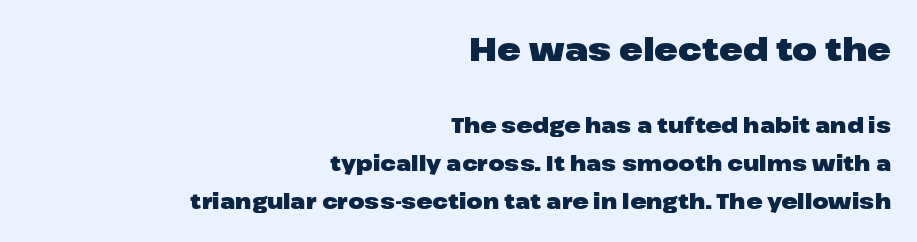
Q: Is the text bold? A: Yes.
Q: Is the text italic (slanted)? A: No, it is upright.
Q: Is the typeface a serif or a sans-serif typeface? A: Sans-serif.
Q: Is the text underlined? A: No.
Q: How is the paragraph aligned? A: Right-aligned.
Q: Is the spacing between letters normal or unusually wide? A: Normal.
Q: Which block of text is set in a larger size, the first (top) or the second (bottom)? A: The first (top) one.
Q: Width (condensed, normal, or wide)? A: Wide.
Q: Stroke contrast? A: Low.
Q: x-height? A: Medium.
Q: Monospaced? A: No.
